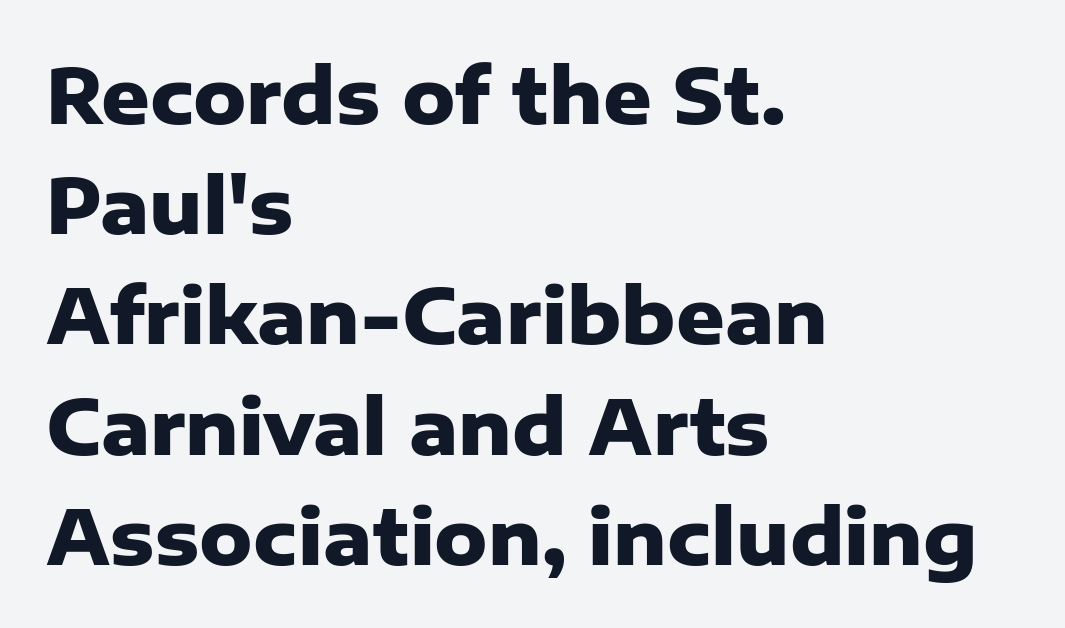
Q: Is the text bold? A: Yes.
Q: Is the text italic (slanted)? A: No, it is upright.
Q: Is the typeface a serif or a sans-serif typeface? A: Sans-serif.
Q: Is the text underlined? A: No.
Q: How is the paragraph aligned? A: Left-aligned.
Q: Is the spacing between letters normal or unusually wide? A: Normal.
Q: Is the spacing between lines tight, normal or loose? A: Normal.
Q: Width (condensed, normal, or wide)? A: Normal.
Q: Stroke contrast? A: Low.
Q: x-height? A: Medium.
Q: Monospaced? A: No.
